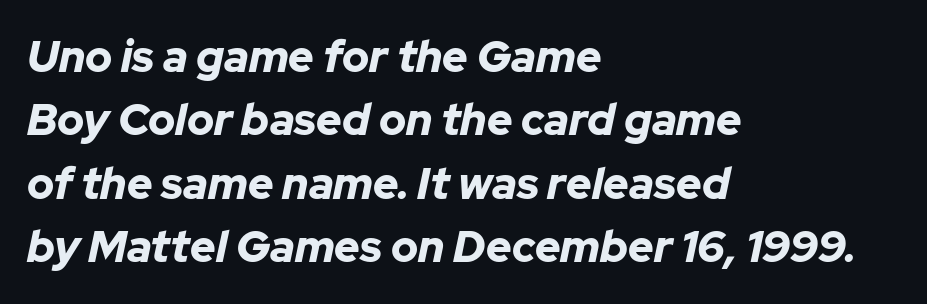
Q: Is the text bold? A: Yes.
Q: Is the text italic (slanted)? A: Yes, it leans right by about 12 degrees.
Q: Is the text underlined? A: No.
Q: How is the paragraph aligned? A: Left-aligned.
Q: Is the spacing between letters normal or unusually wide? A: Normal.
Q: Is the spacing between lines tight, normal or loose? A: Normal.
Q: Width (condensed, normal, or wide)? A: Normal.
Q: Stroke contrast? A: Low.
Q: x-height? A: Medium.
Q: Monospaced? A: No.
